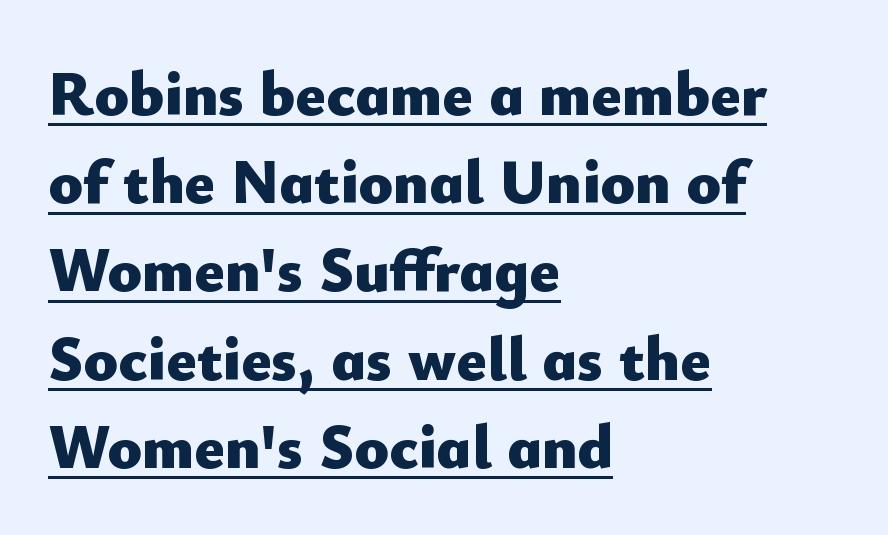
The image shows 63 px heavy sans-serif type, upright; set left-aligned, normal line spacing (1.4x), normal letter spacing, underlined; low stroke contrast and a small x-height.
